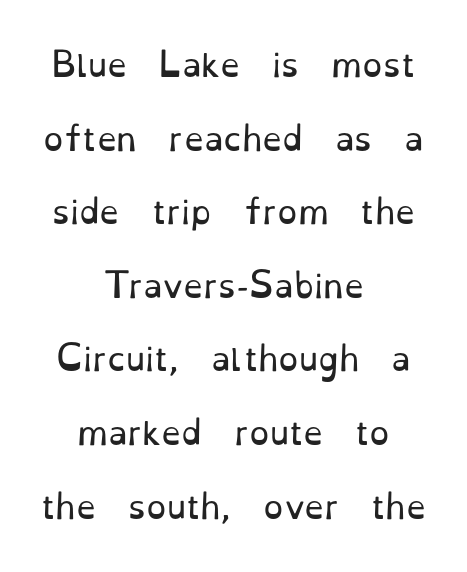
{"italic": "no", "bold": "no", "weight": "regular", "width": "normal", "stroke_contrast": "low", "x_height": "small", "monospaced": "no", "underline": "no", "align": "center", "line_spacing": "loose", "line_spacing_ratio": 2.3, "letter_spacing": "normal", "letter_spacing_em": 0.0, "glyph_px": 32}
